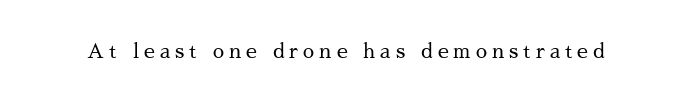
The image shows 20 px text type, upright; set unusually wide letter spacing (+0.25 em), not underlined.
